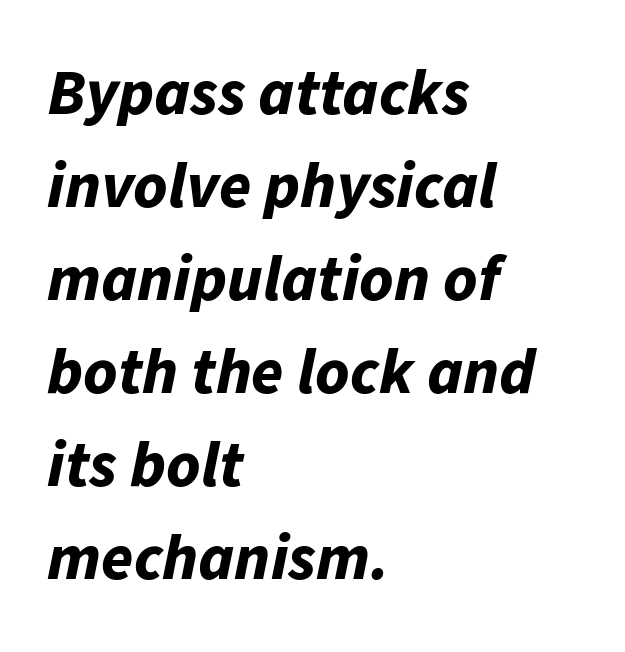
Casual observation: everything's shoved over to the left. The passage shown is typed in a proportional face where columns would drift. Is the type slanted? Yes — the strokes lean at a clear angle. Tracking here is standard; glyphs follow each other at the usual distance. A dark, heavy texture on the line: the type is bold. Reading down the column, the eye jumps a familiar distance to each next line.
